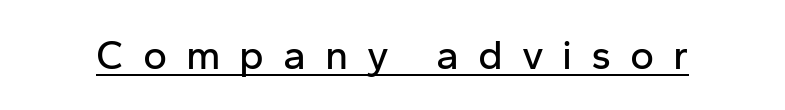
Q: Is the text italic (slanted)? A: No, it is upright.
Q: Is the typeface a serif or a sans-serif typeface? A: Sans-serif.
Q: Is the text underlined? A: Yes.
Q: Is the spacing between letters normal or unusually wide? A: Unusually wide.
Q: Width (condensed, normal, or wide)? A: Normal.
Q: Stroke contrast? A: Low.
Q: x-height? A: Medium.
Q: Monospaced? A: No.
